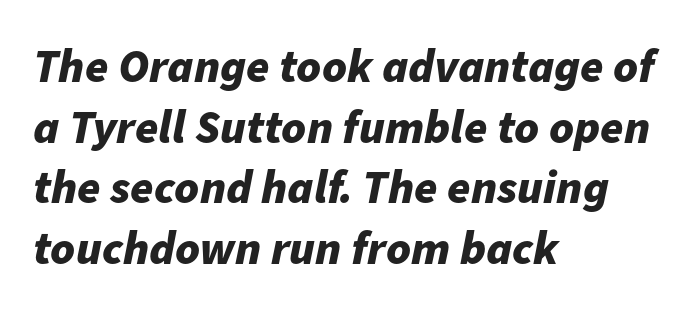
{"italic": "yes", "lean": "right", "slant_degrees": 11, "bold": "yes", "weight": "bold", "width": "normal", "stroke_contrast": "low", "x_height": "medium", "monospaced": "no", "underline": "no", "align": "left", "line_spacing": "normal", "line_spacing_ratio": 1.29, "letter_spacing": "normal", "letter_spacing_em": 0.0, "glyph_px": 47}
